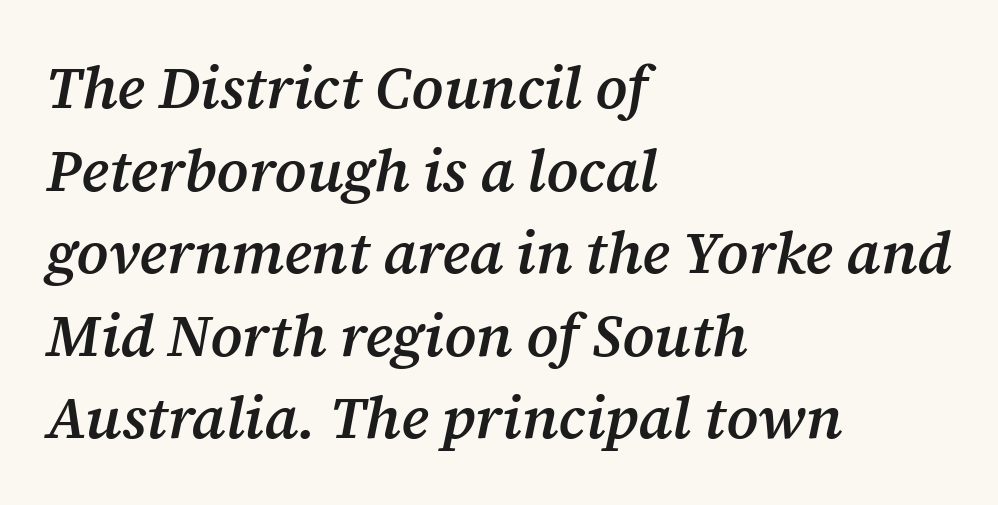
Its strokes are somewhat broadened, the hallmark of semibold type. What stands out about the letter spacing? Nothing — it is the standard amount. Slant detected: the letters are inclined. Short and long lines alike share a common starting point at left. These lines are rendered in a variable-pitch font. Baseline-to-baseline distance is the conventional proportion of letter height.
